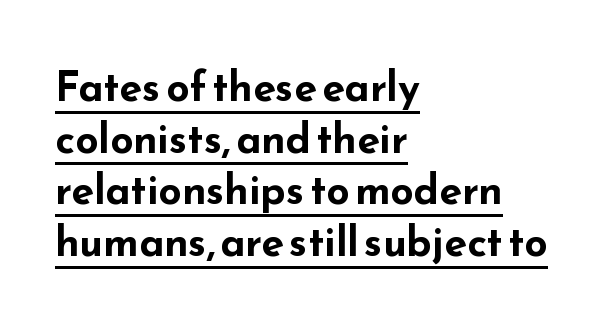
The image shows 41 px bold, wide sans-serif type, upright; set left-aligned, normal line spacing (1.26x), normal letter spacing, underlined; low stroke contrast and a small x-height.
